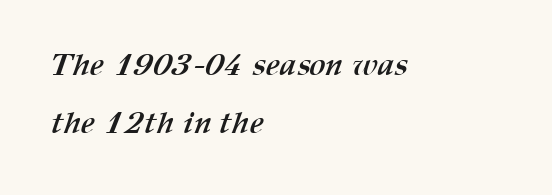
The image shows 31 px semibold type; set left-aligned, line spacing 1.88x, normal letter spacing, not underlined; medium stroke contrast and a medium x-height.
